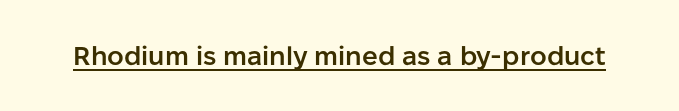
The image shows 26 px text type, upright; set normal letter spacing, underlined.
